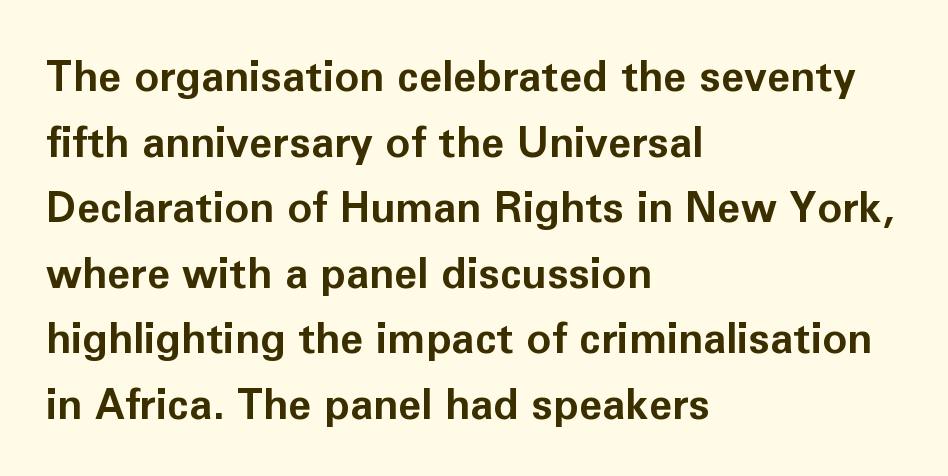
Q: Is the text bold? A: Yes.
Q: Is the text italic (slanted)? A: No, it is upright.
Q: Is the typeface a serif or a sans-serif typeface? A: Sans-serif.
Q: Is the text underlined? A: No.
Q: How is the paragraph aligned? A: Left-aligned.
Q: Is the spacing between letters normal or unusually wide? A: Normal.
Q: Is the spacing between lines tight, normal or loose? A: Normal.
Q: Width (condensed, normal, or wide)? A: Normal.
Q: Stroke contrast? A: Low.
Q: x-height? A: Medium.
Q: Monospaced? A: No.
